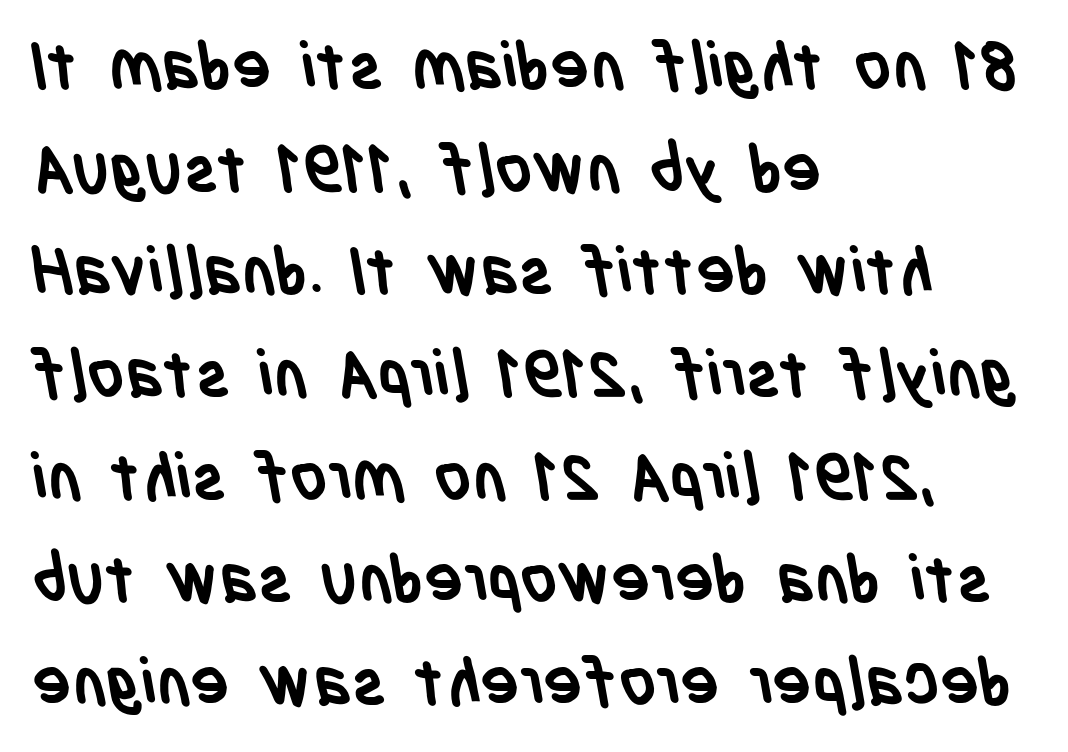
The image shows 65 px semibold, condensed sans-serif type; set left-aligned, normal line spacing (1.58x), normal letter spacing, not underlined; low stroke contrast and a large x-height.
